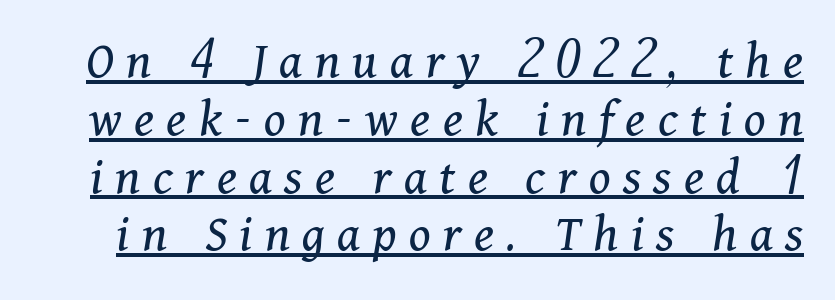
{"serif": "yes", "italic": "yes", "lean": "right", "slant_degrees": 11, "bold": "no", "weight": "regular", "width": "normal", "stroke_contrast": "medium", "x_height": "medium", "monospaced": "no", "underline": "yes", "line_spacing": "tight", "line_spacing_ratio": 1.07, "letter_spacing": "wide", "letter_spacing_em": 0.23, "glyph_px": 54}
